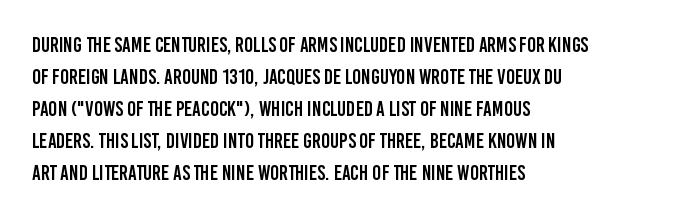
Q: Is the text italic (slanted)? A: No, it is upright.
Q: Is the text underlined? A: No.
Q: How is the paragraph aligned? A: Left-aligned.
Q: Is the spacing between letters normal or unusually wide? A: Normal.
Q: Is the spacing between lines tight, normal or loose? A: Normal.
